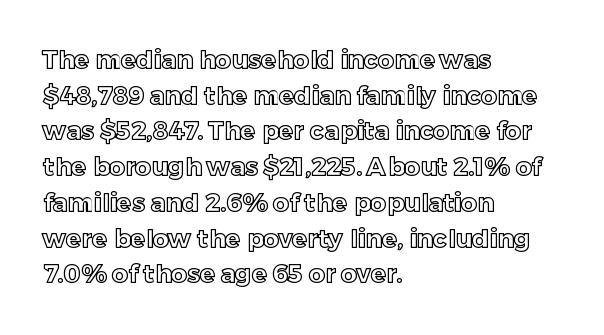
Glyph-to-glyph distance matches everyday printed text. The baseline area is clear. These lines are set flush left with a ragged right edge. Designer's note — italics off, roman on. The rendering uses a moderate line-height, typical for paragraphs.
